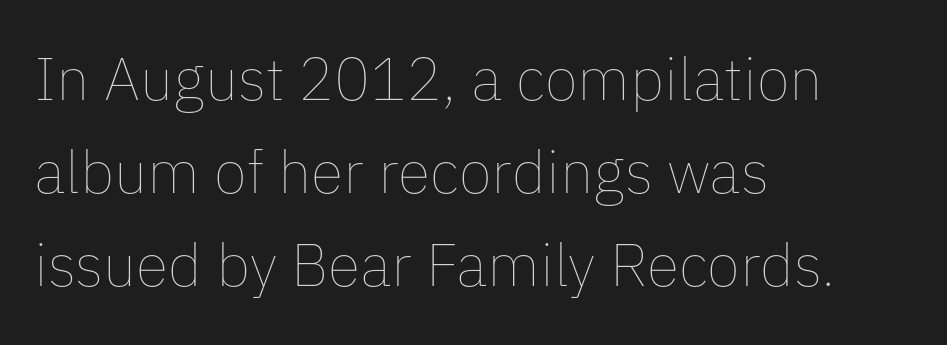
{"italic": "no", "bold": "no", "weight": "thin", "width": "normal", "stroke_contrast": "low", "x_height": "medium", "monospaced": "no", "underline": "no", "align": "left", "line_spacing": "normal", "line_spacing_ratio": 1.55, "letter_spacing": "normal", "letter_spacing_em": 0.0, "glyph_px": 60}
